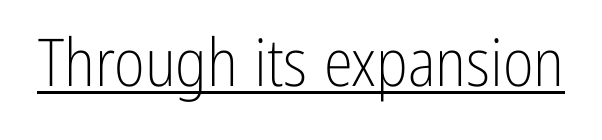
Q: Is the text bold? A: No.
Q: Is the text italic (slanted)? A: No, it is upright.
Q: Is the typeface a serif or a sans-serif typeface? A: Sans-serif.
Q: Is the text underlined? A: Yes.
Q: Is the spacing between letters normal or unusually wide? A: Normal.
Q: Width (condensed, normal, or wide)? A: Condensed.
Q: Stroke contrast? A: Low.
Q: x-height? A: Medium.
Q: Monospaced? A: No.
